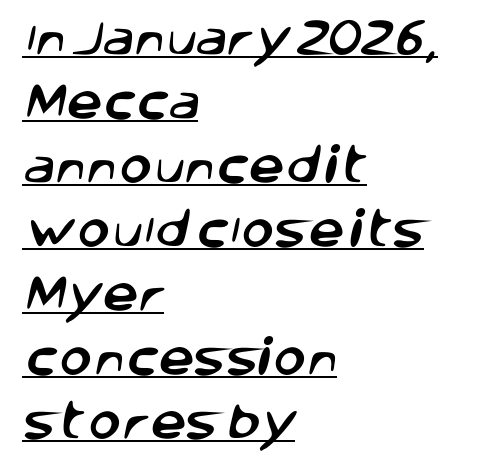
You could not count columns in this text — the font is proportionally spaced. What decoration does the sample have? An underline. Does extra space separate the letters? No, they use regular spacing. The passage shown is typeset with a sans-serif family.
